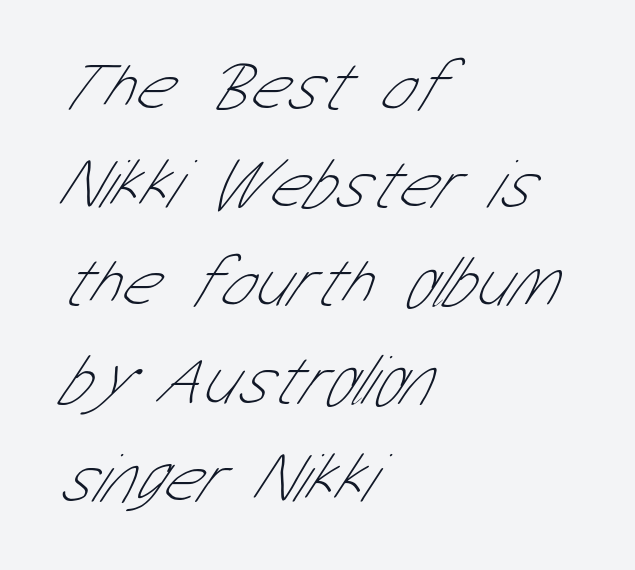
{"serif": "no", "bold": "no", "weight": "thin", "width": "condensed", "stroke_contrast": "low", "x_height": "medium", "monospaced": "no", "underline": "no", "align": "left", "line_spacing": "normal", "line_spacing_ratio": 1.38, "letter_spacing": "normal", "letter_spacing_em": 0.0, "glyph_px": 71}
